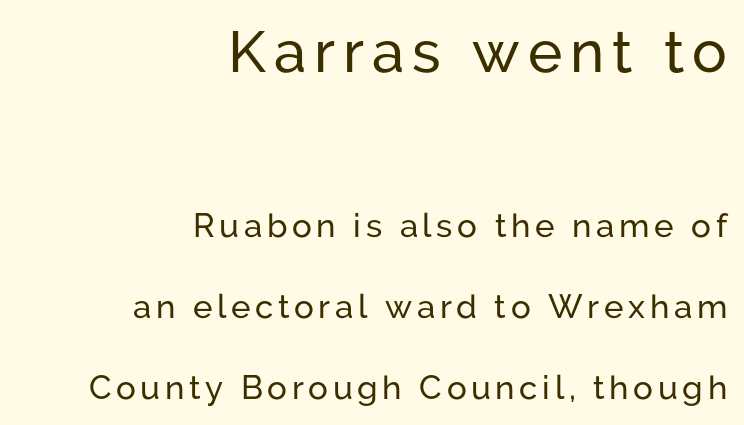
{"serif": "no", "italic": "no", "width": "normal", "stroke_contrast": "low", "x_height": "medium", "monospaced": "no", "underline": "no", "align": "right", "line_spacing": "loose", "line_spacing_ratio": 2.45, "larger_block": "first", "size_ratio": 1.76, "glyph_px": 58}
